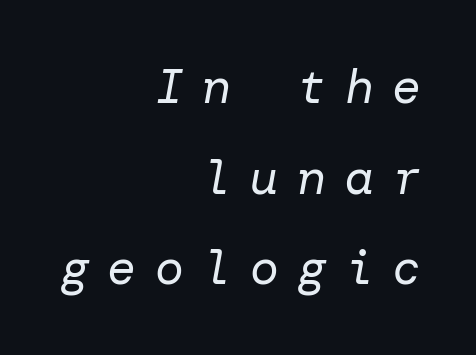
The image shows 48 px regular-weight type, italic (leaning right); set right-aligned, line spacing 1.89x, unusually wide letter spacing (+0.39 em), not underlined; low stroke contrast and a medium x-height.
